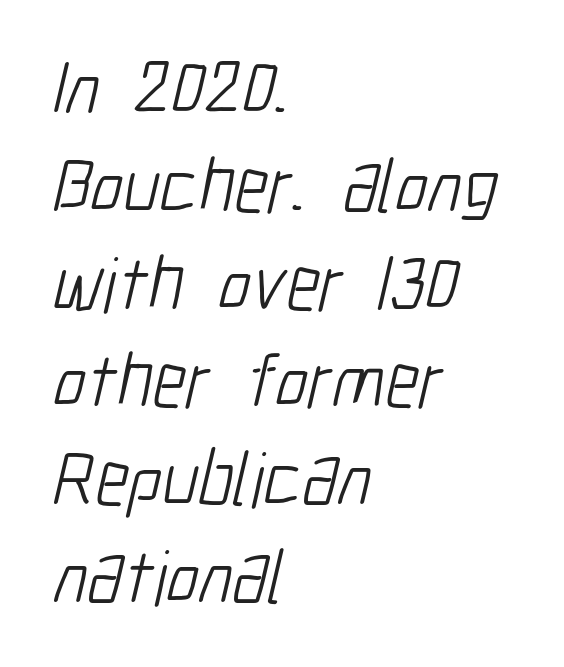
Q: Is the text bold? A: No.
Q: Is the typeface a serif or a sans-serif typeface? A: Sans-serif.
Q: Is the text underlined? A: No.
Q: How is the paragraph aligned? A: Left-aligned.
Q: Is the spacing between letters normal or unusually wide? A: Normal.
Q: Is the spacing between lines tight, normal or loose? A: Normal.
Q: Width (condensed, normal, or wide)? A: Condensed.
Q: Stroke contrast? A: Low.
Q: x-height? A: Medium.
Q: Monospaced? A: No.
